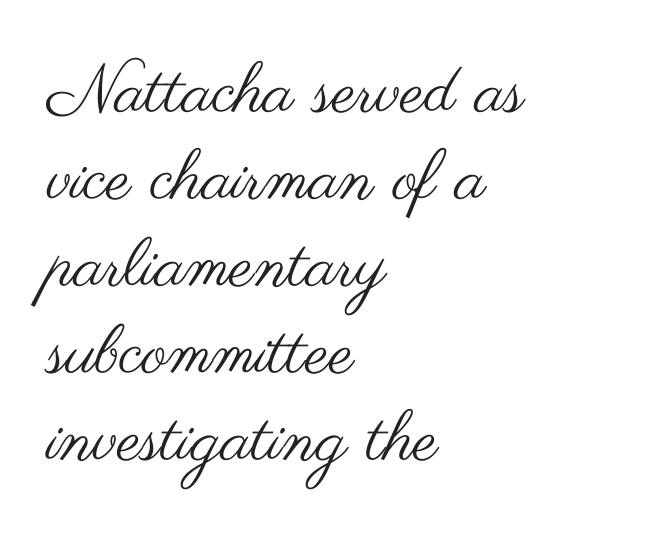
The image shows 68 px regular-weight, wide sans-serif type; set left-aligned, normal line spacing (1.28x), normal letter spacing, not underlined; medium stroke contrast and a small x-height.
